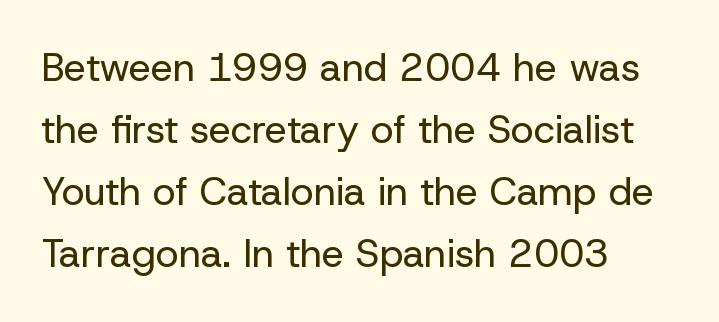
The face used here is a sans, in the tradition of grotesques and geometrics. If you measured baseline to baseline, you'd find a middling distance. Is the letter spacing exaggerated? No — it looks like the ordinary default. The font's upright variant was chosen for this text. Teacher's note: observe the even left margin — that is flush-left alignment. Weight: regular or lighter.
